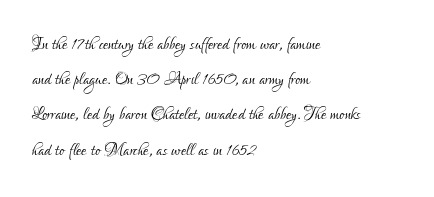
The image shows 23 px text type; set left-aligned, normal line spacing (1.53x), normal letter spacing, not underlined.
